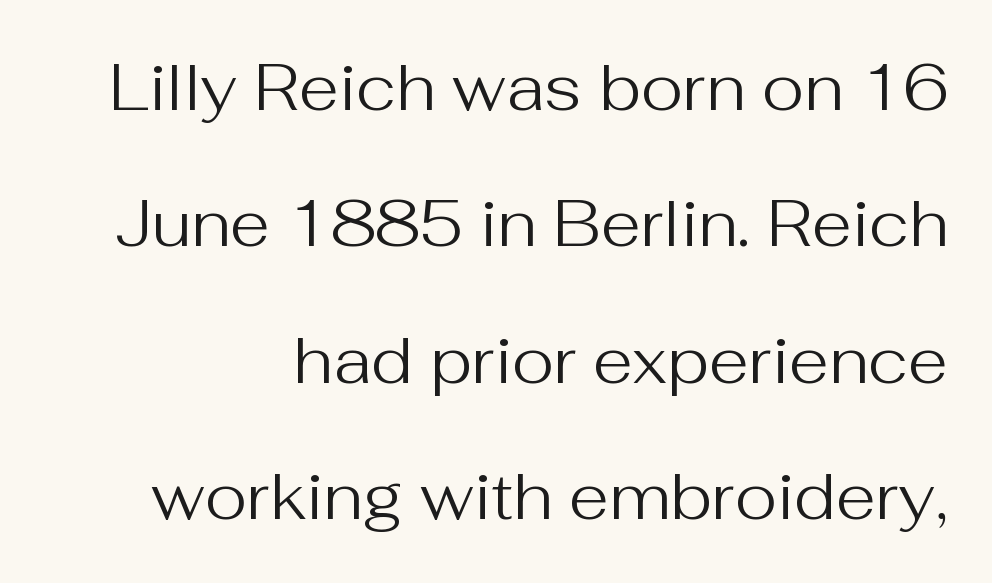
Q: Is the text bold? A: No.
Q: Is the text italic (slanted)? A: No, it is upright.
Q: Is the typeface a serif or a sans-serif typeface? A: Sans-serif.
Q: Is the text underlined? A: No.
Q: How is the paragraph aligned? A: Right-aligned.
Q: Is the spacing between letters normal or unusually wide? A: Normal.
Q: Is the spacing between lines tight, normal or loose? A: Loose.
Q: Width (condensed, normal, or wide)? A: Normal.
Q: Stroke contrast? A: Medium.
Q: x-height? A: Medium.
Q: Monospaced? A: No.
